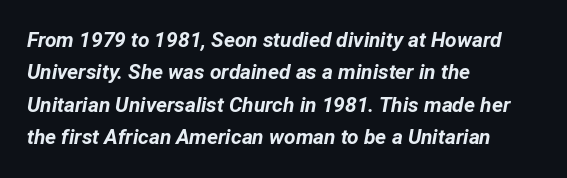
{"italic": "yes", "lean": "right", "slant_degrees": 12, "bold": "yes", "underline": "no", "align": "left", "line_spacing": "normal", "line_spacing_ratio": 1.54, "letter_spacing": "normal", "letter_spacing_em": 0.0, "glyph_px": 21}
